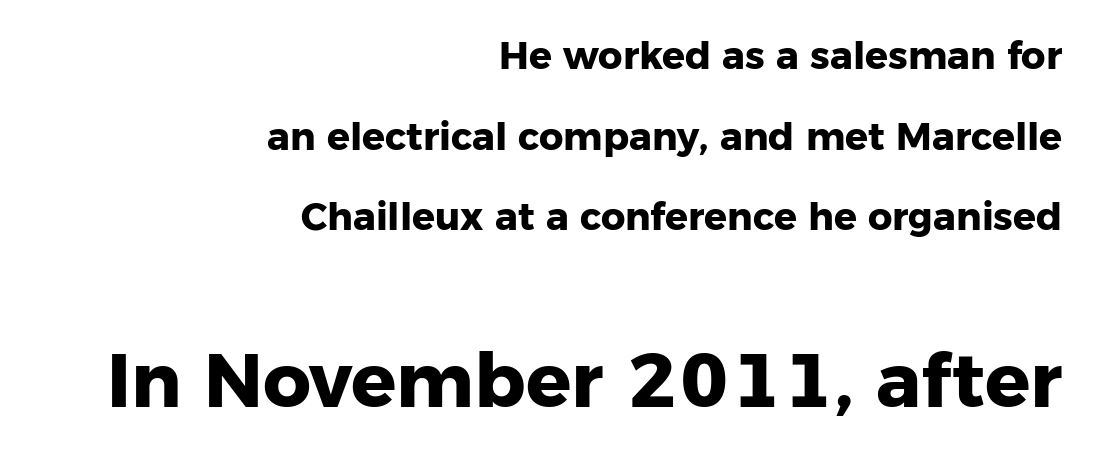
Every character sits straight up, as roman type does. A typesetter would call this proportional, since set widths differ per character. A typesetter would call this zero additional tracking. The passage is arranged like a letterhead date or caption credit — flush right. Whoever set this chose breathing room over compactness in the vertical rhythm. Words float on clear page, feet unadorned.
